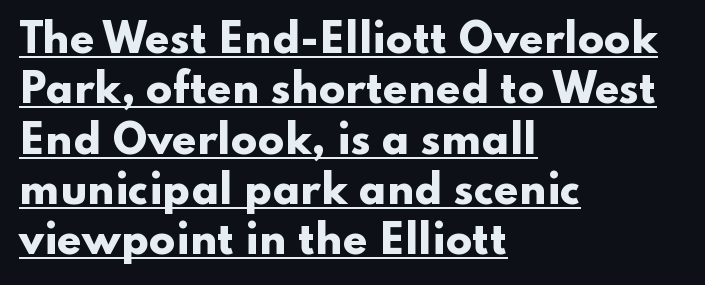
The image shows 39 px heavy, wide sans-serif type, upright; set left-aligned, normal line spacing (1.29x), normal letter spacing, underlined; low stroke contrast and a small x-height.
